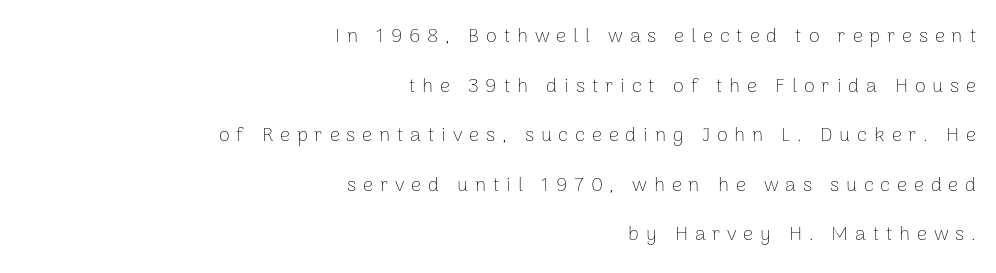
{"italic": "no", "bold": "no", "underline": "no", "align": "right", "line_spacing": "loose", "line_spacing_ratio": 2.48, "letter_spacing": "wide", "letter_spacing_em": 0.34, "glyph_px": 20}
